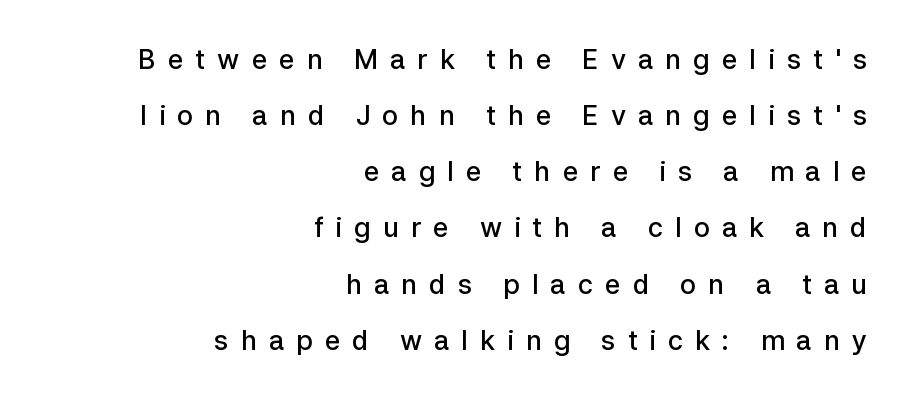
Q: Is the text bold? A: Semi-bold.
Q: Is the text italic (slanted)? A: No, it is upright.
Q: Is the text underlined? A: No.
Q: How is the paragraph aligned? A: Right-aligned.
Q: Is the spacing between letters normal or unusually wide? A: Unusually wide.
Q: Is the spacing between lines tight, normal or loose? A: Loose.
